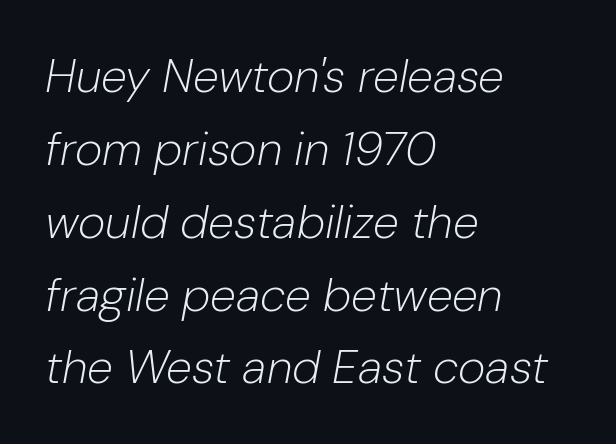
The image shows 47 px light type, italic (leaning right); set left-aligned, normal line spacing (1.55x), normal letter spacing, not underlined; low stroke contrast and a medium x-height.
